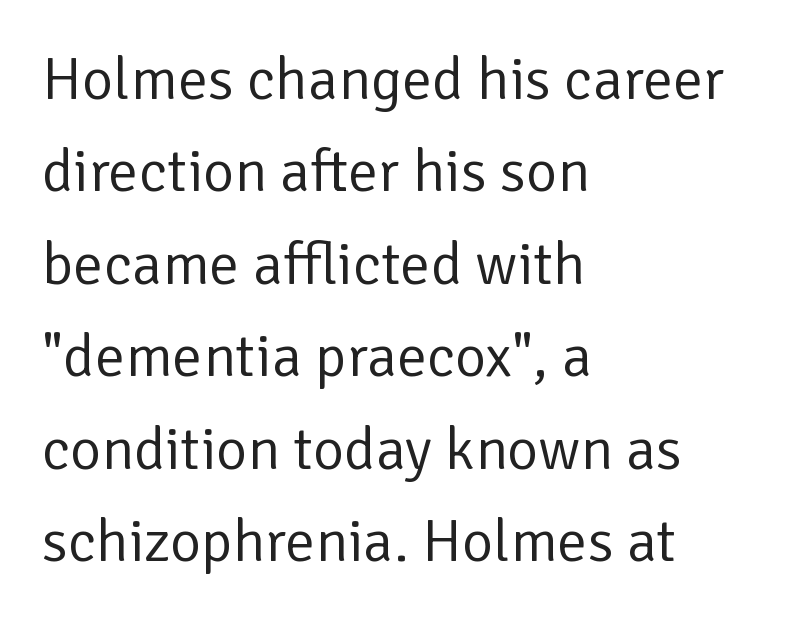
{"serif": "no", "italic": "no", "bold": "no", "weight": "regular", "width": "normal", "stroke_contrast": "low", "x_height": "medium", "monospaced": "no", "underline": "no", "align": "left", "line_spacing": "normal", "line_spacing_ratio": 1.54, "letter_spacing": "normal", "letter_spacing_em": 0.0, "glyph_px": 60}
